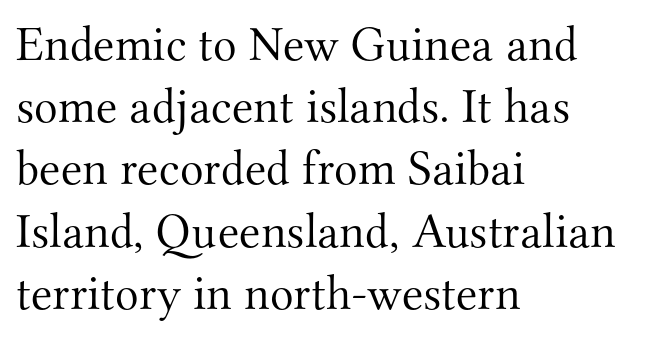
Q: Is the text bold? A: No.
Q: Is the text italic (slanted)? A: No, it is upright.
Q: Is the typeface a serif or a sans-serif typeface? A: Serif.
Q: Is the text underlined? A: No.
Q: How is the paragraph aligned? A: Left-aligned.
Q: Is the spacing between letters normal or unusually wide? A: Normal.
Q: Is the spacing between lines tight, normal or loose? A: Normal.
Q: Width (condensed, normal, or wide)? A: Normal.
Q: Stroke contrast? A: Medium.
Q: x-height? A: Small.
Q: Monospaced? A: No.
